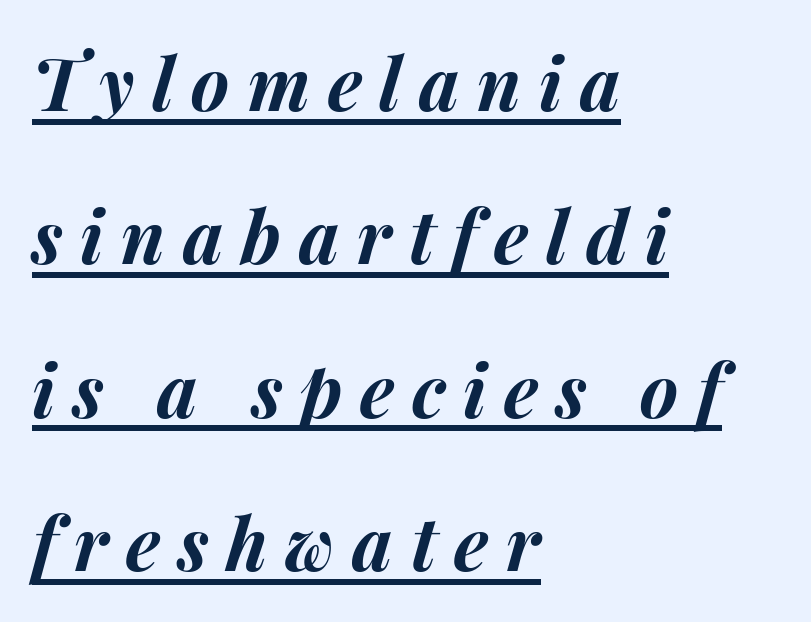
The passage shown is emphatically bold. Do the characters align in a grid? No, the font is proportional. This rendering features underlined lettering. The line texture is sparse and dotted thanks to wide tracking.
